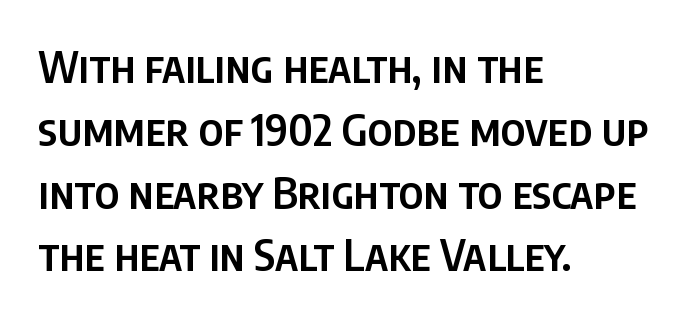
Q: Is the text bold? A: Semi-bold.
Q: Is the text italic (slanted)? A: No, it is upright.
Q: Is the typeface a serif or a sans-serif typeface? A: Sans-serif.
Q: Is the text underlined? A: No.
Q: How is the paragraph aligned? A: Left-aligned.
Q: Is the spacing between letters normal or unusually wide? A: Normal.
Q: Is the spacing between lines tight, normal or loose? A: Normal.
Q: Width (condensed, normal, or wide)? A: Condensed.
Q: Stroke contrast? A: Low.
Q: x-height? A: Large.
Q: Monospaced? A: No.
